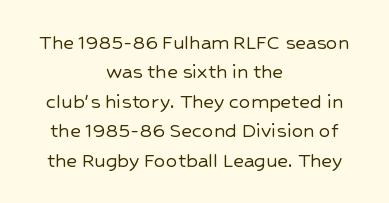
The image shows 23 px text type, upright; set centered, normal line spacing (1.28x), normal letter spacing, not underlined.
